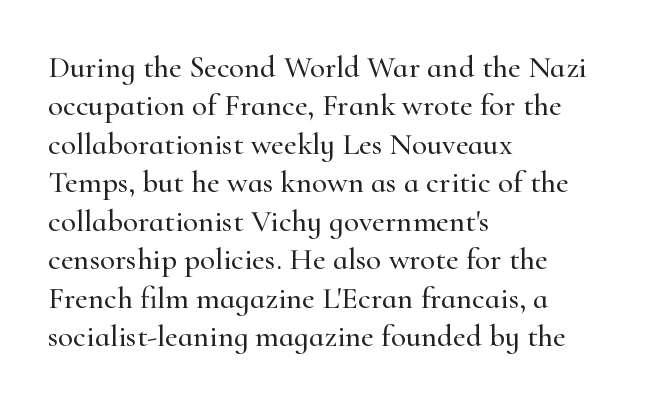
{"serif": "yes", "italic": "no", "width": "normal", "stroke_contrast": "high", "x_height": "small", "monospaced": "no", "underline": "no", "align": "left", "line_spacing_ratio": 1.24, "letter_spacing": "normal", "letter_spacing_em": 0.0, "glyph_px": 31}
